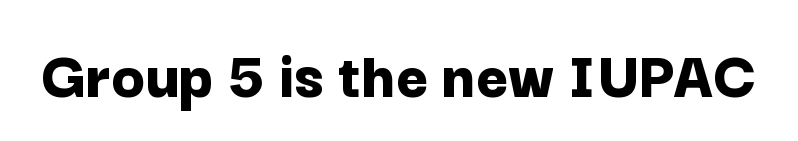
Q: Is the text bold? A: Yes.
Q: Is the text italic (slanted)? A: No, it is upright.
Q: Is the typeface a serif or a sans-serif typeface? A: Sans-serif.
Q: Is the text underlined? A: No.
Q: Is the spacing between letters normal or unusually wide? A: Normal.
Q: Width (condensed, normal, or wide)? A: Normal.
Q: Stroke contrast? A: Low.
Q: x-height? A: Medium.
Q: Monospaced? A: No.
